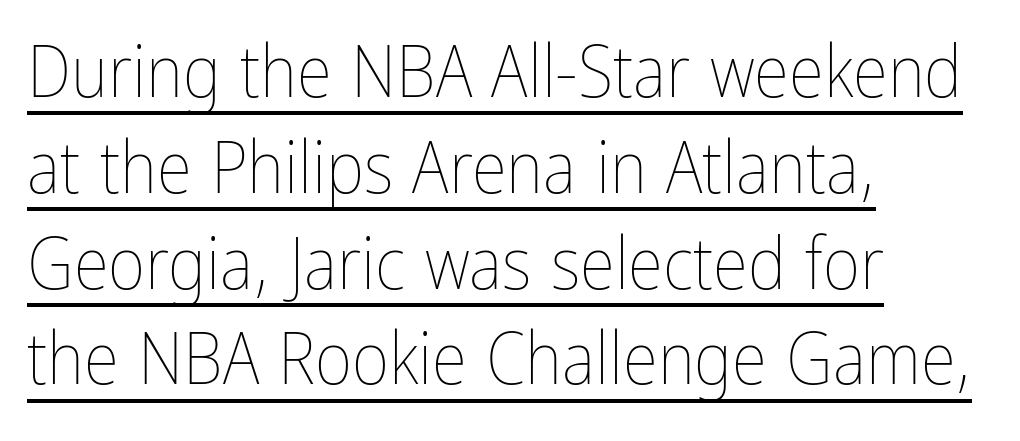
Q: Is the text bold? A: No.
Q: Is the text italic (slanted)? A: No, it is upright.
Q: Is the text underlined? A: Yes.
Q: How is the paragraph aligned? A: Left-aligned.
Q: Is the spacing between letters normal or unusually wide? A: Normal.
Q: Is the spacing between lines tight, normal or loose? A: Normal.
Q: Width (condensed, normal, or wide)? A: Condensed.
Q: Stroke contrast? A: Low.
Q: x-height? A: Medium.
Q: Monospaced? A: No.
